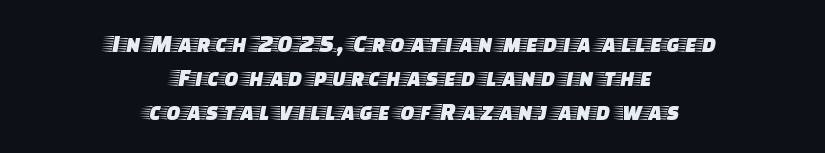
Compared with typical paragraphs, the rows here are spaced about the same. Compared with typical body copy, the letter spacing here is the same. Horizontal alignment here is central, giving a formal, balanced look. Letters rest on an invisible, unmarked baseline.
